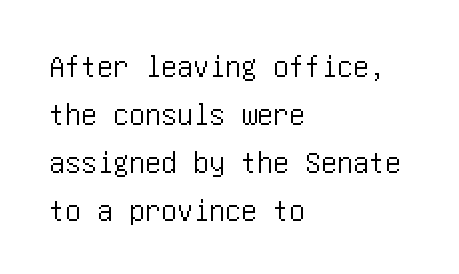
A roman cut, with each character standing at attention. These lines keep a tight, regular rhythm from letter to letter. If you measured baseline to baseline, you'd find a middling distance. What kind of face is this? One without serifs — a sans. Decoration check: the copy has no underline.
